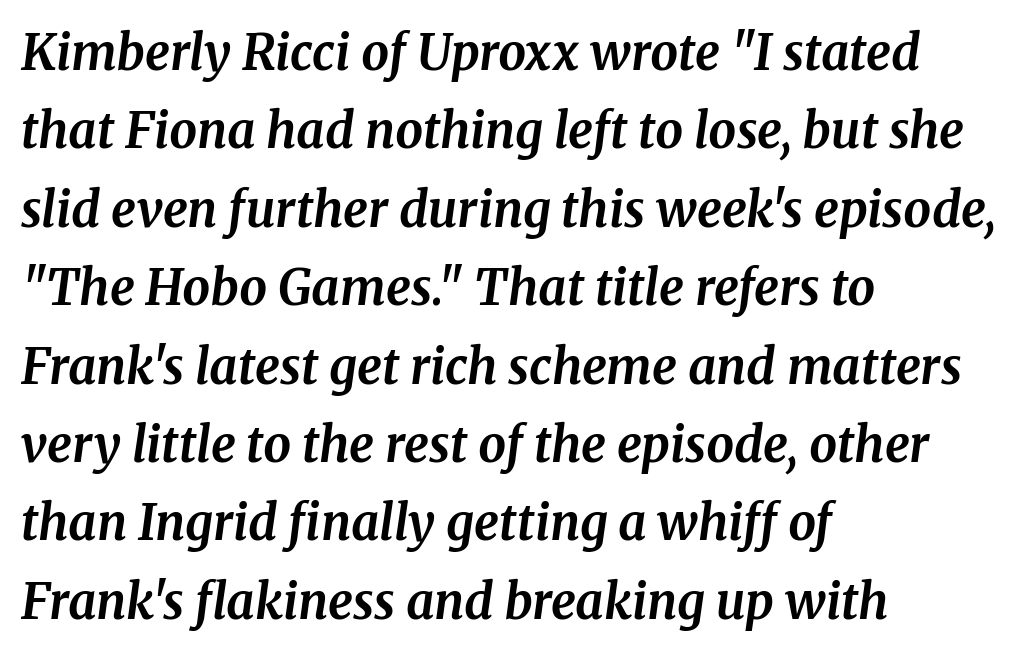
The image shows 49 px bold serif type, italic (leaning right); set left-aligned, normal line spacing (1.6x), normal letter spacing, not underlined; medium stroke contrast and a medium x-height.
